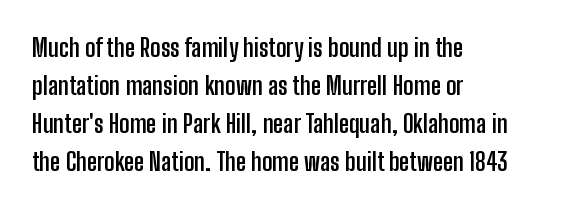
Leftover space on each line is placed entirely after the last word. Normally led — the rows are evenly, conventionally spaced. Type without underlining. Here the glyphs are tracked normally, forming tight word shapes.
